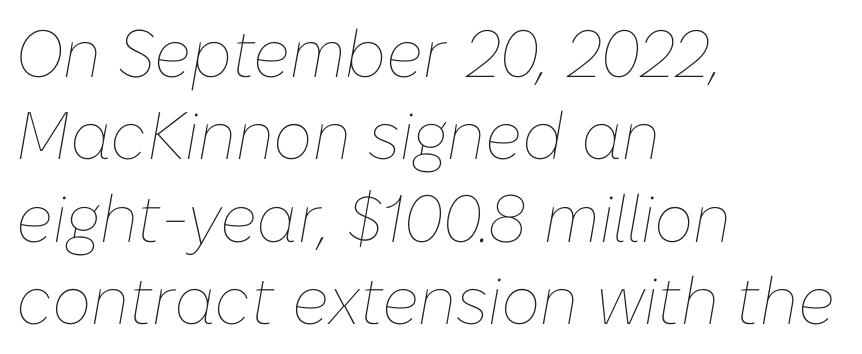
Stroke thickness stays within the range of a standard reading face or lighter. This rendering features lettering with no underline. All the whitespace from short lines collects on the right. If you drew a line through each stem, it would be angled. Think of a printed novel: that variable character pitch is what you see here.
